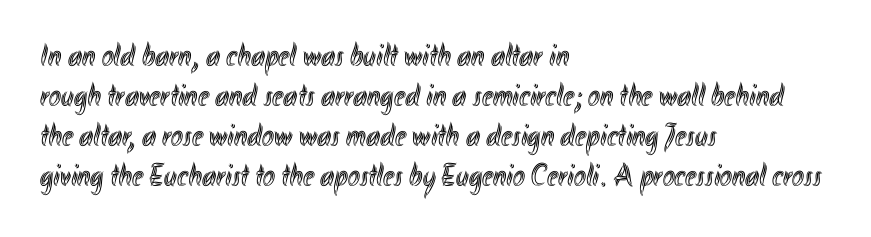
{"width": "condensed", "x_height": "small", "monospaced": "no", "underline": "no", "align": "left", "line_spacing": "normal", "line_spacing_ratio": 1.25, "letter_spacing": "normal", "letter_spacing_em": 0.0, "glyph_px": 32}
